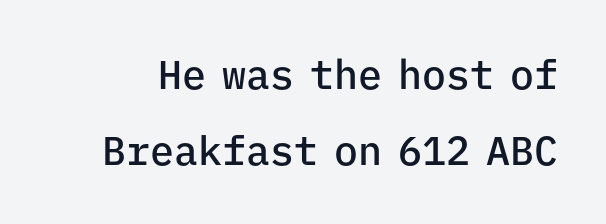
Set as a demibold, roughly 600 on the weight scale. Underlining? Definitely not there. Do the characters align in a grid? Yes, the font is monospaced. No feet cap the strokes, marking this as sans-serif type.
